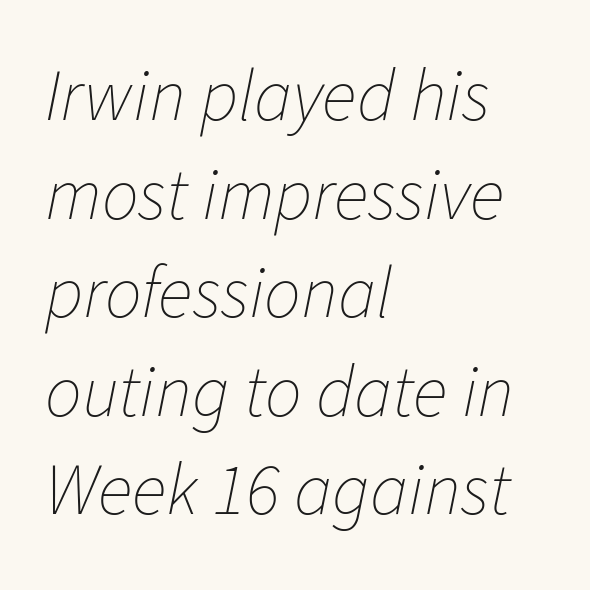
The image shows 73 px thin type, italic (leaning right); set left-aligned, normal line spacing (1.35x), normal letter spacing, not underlined; low stroke contrast and a medium x-height.
